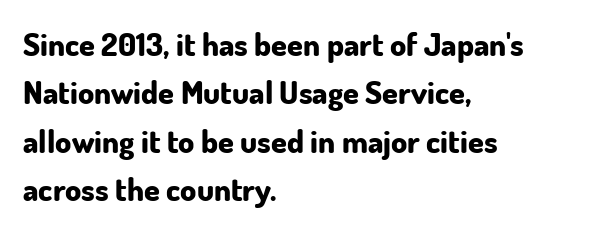
{"serif": "no", "italic": "no", "bold": "yes", "weight": "bold", "width": "normal", "stroke_contrast": "low", "x_height": "small", "monospaced": "no", "underline": "no", "align": "left", "line_spacing": "normal", "line_spacing_ratio": 1.51, "letter_spacing": "normal", "letter_spacing_em": 0.0, "glyph_px": 32}
